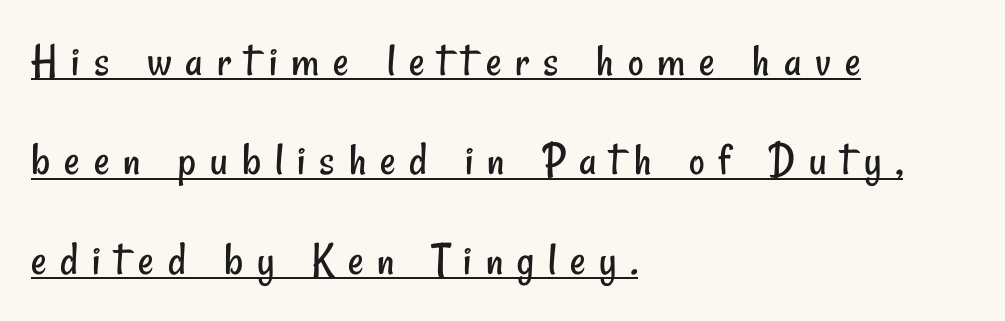
Q: Is the text bold? A: No.
Q: Is the typeface a serif or a sans-serif typeface? A: Sans-serif.
Q: Is the text underlined? A: Yes.
Q: How is the paragraph aligned? A: Left-aligned.
Q: Is the spacing between letters normal or unusually wide? A: Unusually wide.
Q: Is the spacing between lines tight, normal or loose? A: Loose.
Q: Width (condensed, normal, or wide)? A: Condensed.
Q: Stroke contrast? A: Low.
Q: x-height? A: Small.
Q: Monospaced? A: No.
